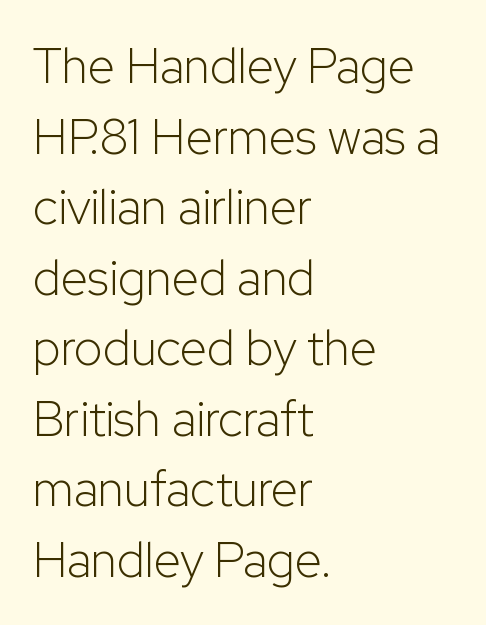
The ragged edge is on the right, which tells us the setting is flush left. On a weight scale, this lands at 450 or below. Nope, not italic — everything's standing straight. Think of a printed novel: that variable character pitch is what you see here. No extra tracking has been applied to these lines.
